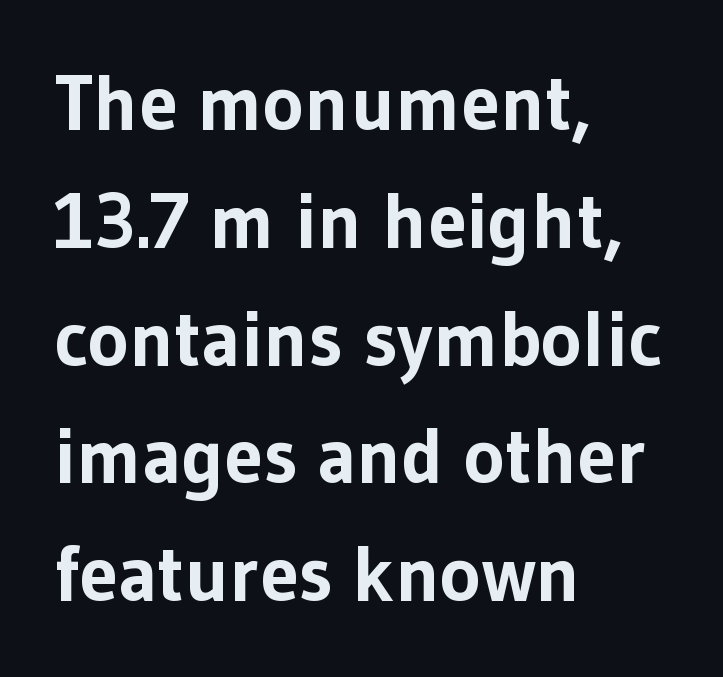
Q: Is the text bold? A: Yes.
Q: Is the text italic (slanted)? A: No, it is upright.
Q: Is the typeface a serif or a sans-serif typeface? A: Sans-serif.
Q: Is the text underlined? A: No.
Q: How is the paragraph aligned? A: Left-aligned.
Q: Is the spacing between letters normal or unusually wide? A: Normal.
Q: Is the spacing between lines tight, normal or loose? A: Normal.
Q: Width (condensed, normal, or wide)? A: Normal.
Q: Stroke contrast? A: Low.
Q: x-height? A: Medium.
Q: Monospaced? A: No.
